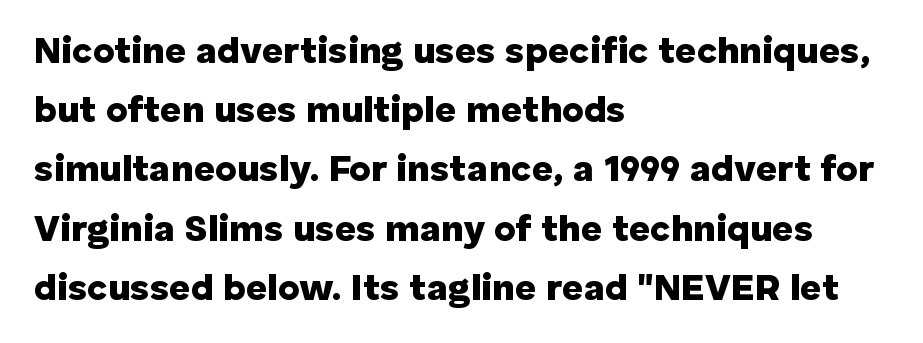
Q: Is the text bold? A: Yes.
Q: Is the text italic (slanted)? A: No, it is upright.
Q: Is the typeface a serif or a sans-serif typeface? A: Sans-serif.
Q: Is the text underlined? A: No.
Q: How is the paragraph aligned? A: Left-aligned.
Q: Is the spacing between letters normal or unusually wide? A: Normal.
Q: Is the spacing between lines tight, normal or loose? A: Normal.
Q: Width (condensed, normal, or wide)? A: Normal.
Q: Stroke contrast? A: Low.
Q: x-height? A: Medium.
Q: Monospaced? A: No.
